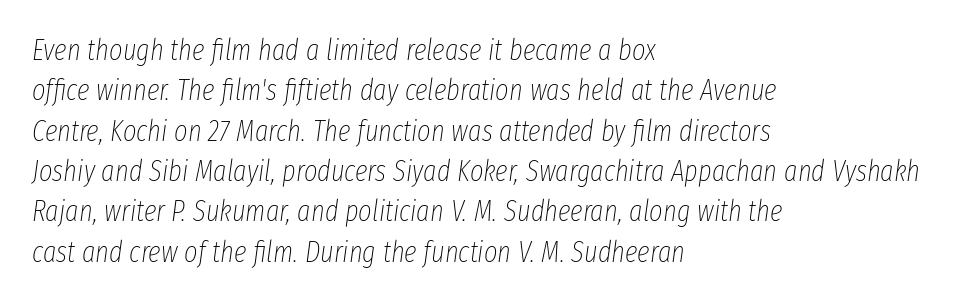
The image shows 29 px thin, condensed type, italic (leaning right); set left-aligned, normal line spacing (1.39x), normal letter spacing, not underlined; low stroke contrast and a medium x-height.
